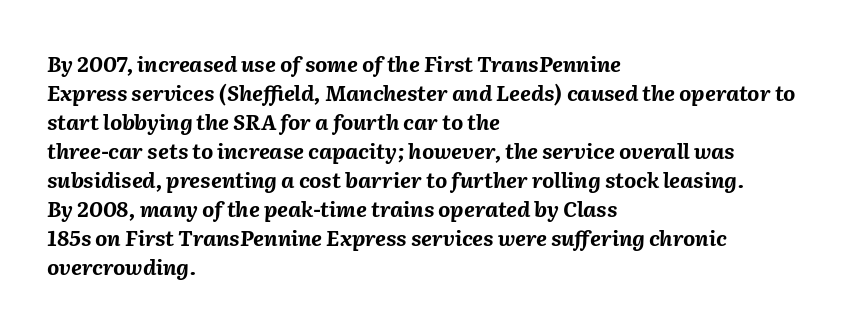
The horizontal fit of the characters is conventional and even. What's the leading like? Ordinary, nothing unusual. Left-aligned paragraph, ragged on the right. Set as a true bold cut, around the 700 mark. Slanted lettering throughout. A clean baseline with only descenders dipping below it.
